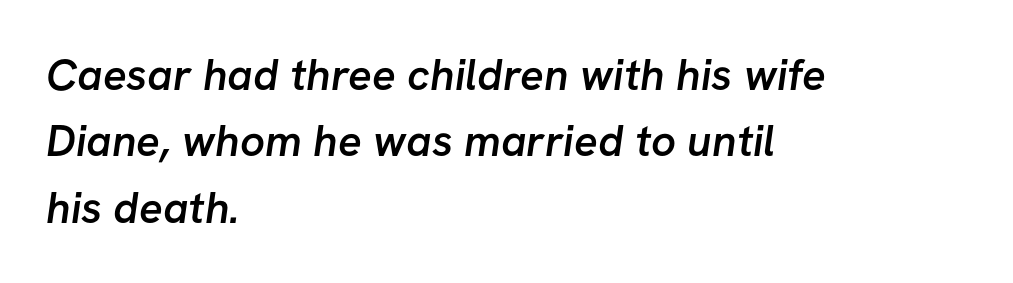
Q: Is the text bold? A: Semi-bold.
Q: Is the typeface a serif or a sans-serif typeface? A: Sans-serif.
Q: Is the text underlined? A: No.
Q: How is the paragraph aligned? A: Left-aligned.
Q: Is the spacing between letters normal or unusually wide? A: Normal.
Q: Is the spacing between lines tight, normal or loose? A: Normal.
Q: Width (condensed, normal, or wide)? A: Normal.
Q: Stroke contrast? A: Low.
Q: x-height? A: Medium.
Q: Monospaced? A: No.
